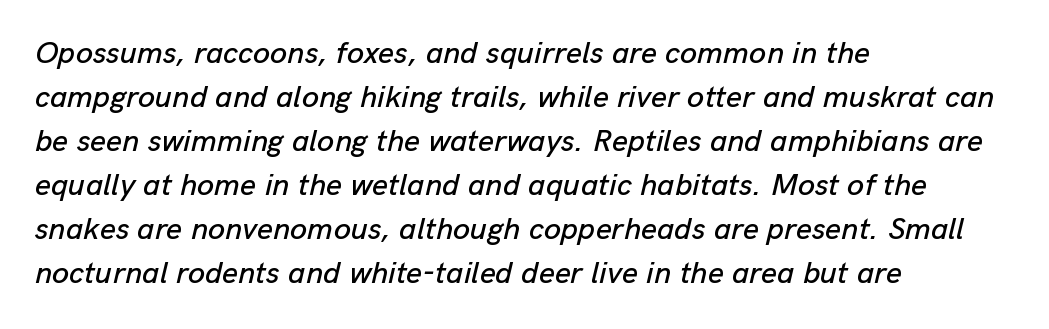
The image shows 31 px text type, italic (leaning right); set left-aligned, normal line spacing (1.42x), normal letter spacing, not underlined; low stroke contrast and a medium x-height.
